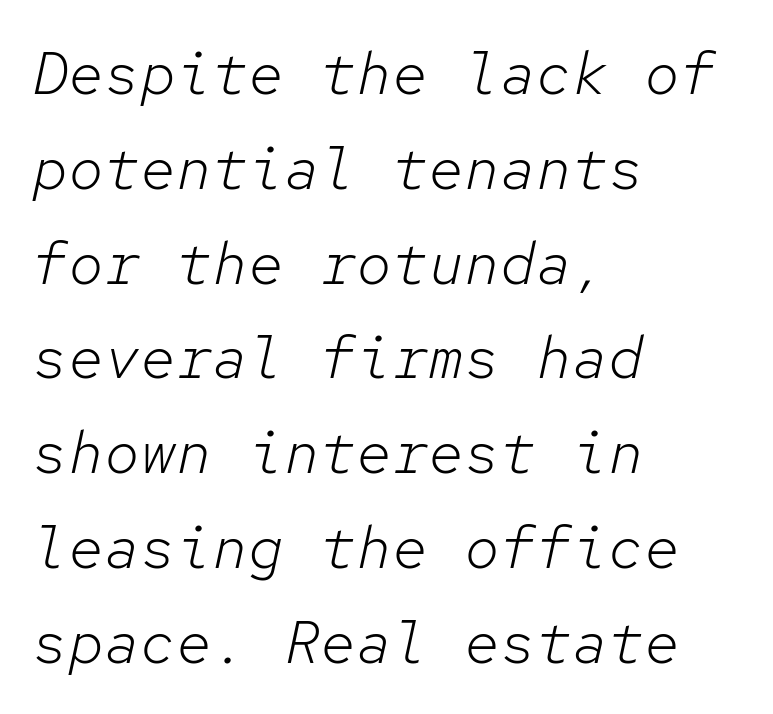
The image shows 60 px light type, italic (leaning right), monospaced; set left-aligned, normal line spacing (1.58x), normal letter spacing, not underlined; low stroke contrast and a medium x-height.
